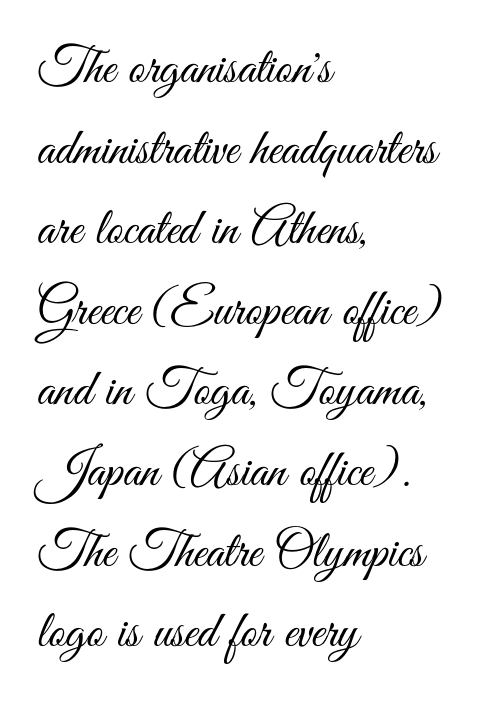
Q: Is the text bold? A: No.
Q: Is the text italic (slanted)? A: Yes.
Q: Is the typeface a serif or a sans-serif typeface? A: Sans-serif.
Q: Is the text underlined? A: No.
Q: How is the paragraph aligned? A: Left-aligned.
Q: Is the spacing between letters normal or unusually wide? A: Normal.
Q: Is the spacing between lines tight, normal or loose? A: Normal.
Q: Width (condensed, normal, or wide)? A: Condensed.
Q: Stroke contrast? A: Medium.
Q: x-height? A: Small.
Q: Monospaced? A: No.
